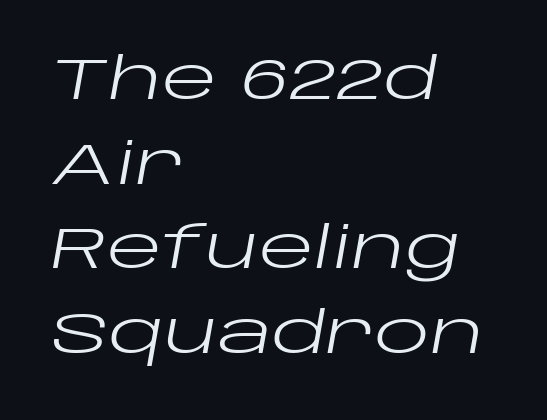
Varying glyph widths throughout — classic text-font behaviour. Where is the straight margin? On the left. Is the stroke heavy? The answer is a plain regular-or-lighter. Spacing between characters is what you'd get straight out of the box. The rows are spaced the way most documents space them.
